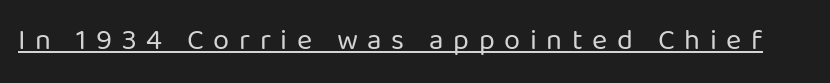
Q: Is the text bold? A: No.
Q: Is the text italic (slanted)? A: No, it is upright.
Q: Is the typeface a serif or a sans-serif typeface? A: Sans-serif.
Q: Is the text underlined? A: Yes.
Q: Is the spacing between letters normal or unusually wide? A: Unusually wide.
Q: Width (condensed, normal, or wide)? A: Normal.
Q: Stroke contrast? A: Low.
Q: x-height? A: Medium.
Q: Monospaced? A: No.
